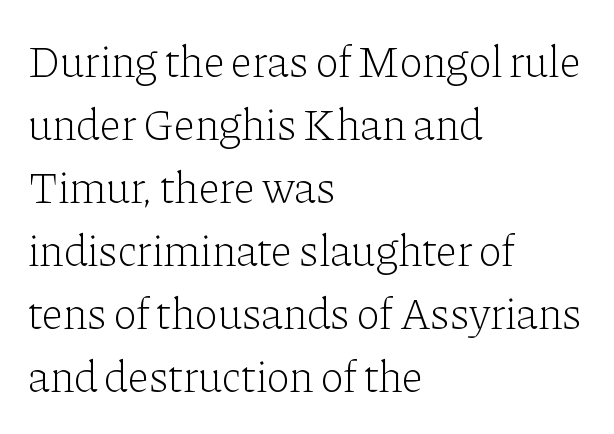
{"serif": "yes", "italic": "no", "bold": "no", "weight": "light", "width": "normal", "stroke_contrast": "low", "x_height": "medium", "monospaced": "no", "underline": "no", "align": "left", "line_spacing": "normal", "line_spacing_ratio": 1.43, "letter_spacing": "normal", "letter_spacing_em": 0.0, "glyph_px": 44}
